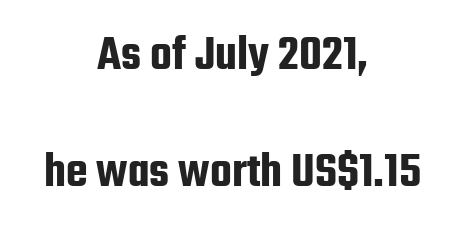
Q: Is the text italic (slanted)? A: No, it is upright.
Q: Is the typeface a serif or a sans-serif typeface? A: Sans-serif.
Q: Is the text underlined? A: No.
Q: How is the paragraph aligned? A: Centered.
Q: Is the spacing between letters normal or unusually wide? A: Normal.
Q: Is the spacing between lines tight, normal or loose? A: Loose.
Q: Width (condensed, normal, or wide)? A: Condensed.
Q: Stroke contrast? A: Low.
Q: x-height? A: Medium.
Q: Monospaced? A: No.
